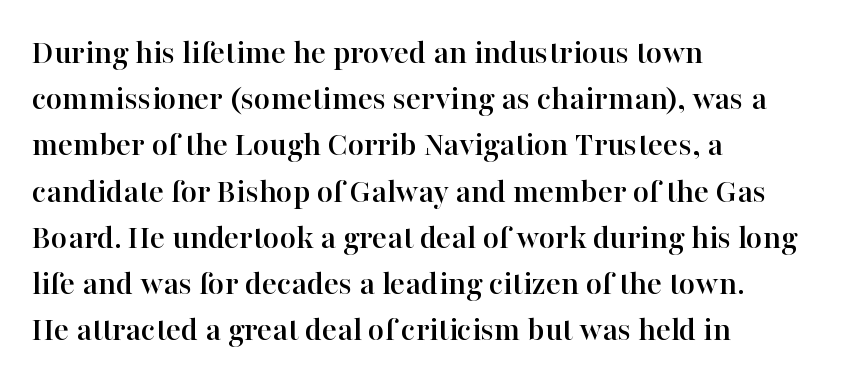
Is there any slant? The stems are plumb. Quick note: underline off. Yep, those are serifs on the letters. Every row of glyphs begins at an identical x-position on the left. The passage shown is typed in a proportional face where columns would drift. The type is set solid horizontally, with unmodified tracking.
